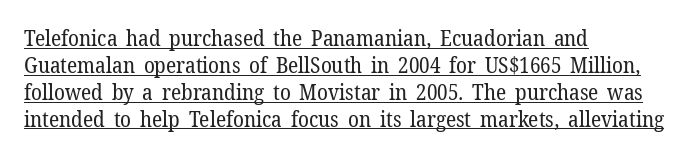
A student would call this left alignment; a typographer would say flush left, rag right. Vertical stems look standard width or narrower in stroke. Glyph-to-glyph distance matches everyday printed text. Posture: upright roman. Students, observe the line beneath the letters — that is underlining.
